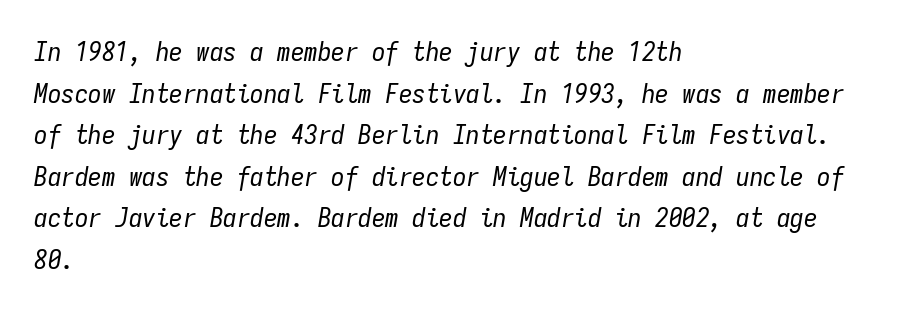
The image shows 27 px text type, italic (leaning right); set left-aligned, normal line spacing (1.54x), normal letter spacing, not underlined.
